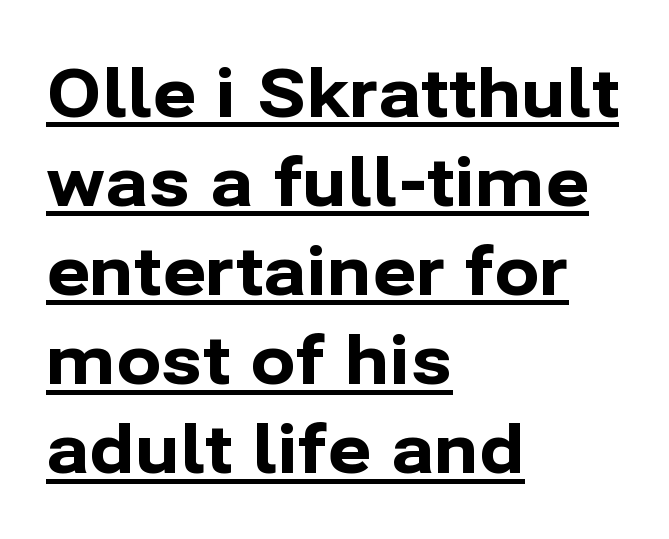
{"serif": "no", "italic": "no", "bold": "yes", "weight": "bold", "width": "normal", "stroke_contrast": "low", "x_height": "medium", "monospaced": "no", "underline": "yes", "align": "left", "line_spacing": "normal", "line_spacing_ratio": 1.33, "letter_spacing": "normal", "letter_spacing_em": 0.0, "glyph_px": 67}
